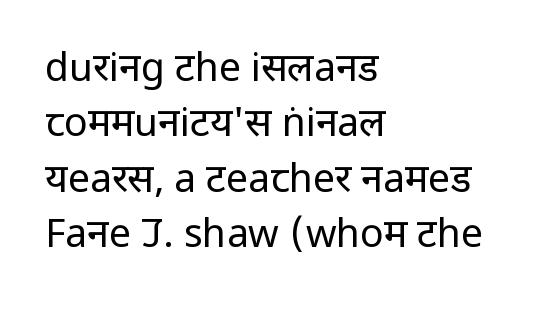
Q: Is the text bold? A: No.
Q: Is the text italic (slanted)? A: No, it is upright.
Q: Is the typeface a serif or a sans-serif typeface? A: Sans-serif.
Q: Is the text underlined? A: No.
Q: How is the paragraph aligned? A: Left-aligned.
Q: Is the spacing between letters normal or unusually wide? A: Normal.
Q: Is the spacing between lines tight, normal or loose? A: Normal.
Q: Width (condensed, normal, or wide)? A: Condensed.
Q: Stroke contrast? A: Low.
Q: x-height? A: Large.
Q: Monospaced? A: No.
